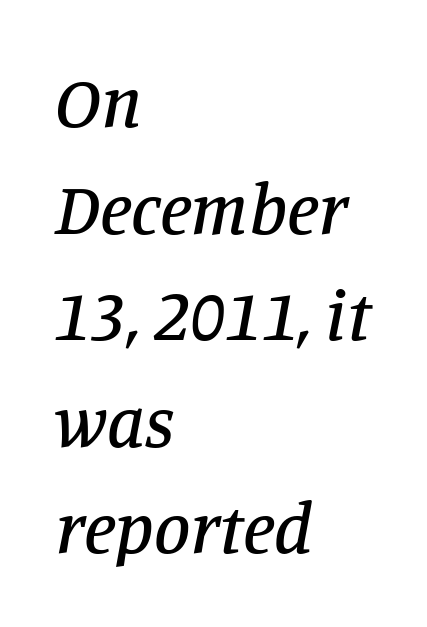
Rendered with sloped, italic letterforms. The line texture is even and compact thanks to regular tracking. Is there much room between lines? A standard amount, neither cramped nor airy. The strip under each line holds only bare page. Is this a fixed-width face? No — the glyphs have proportional, varying widths.
